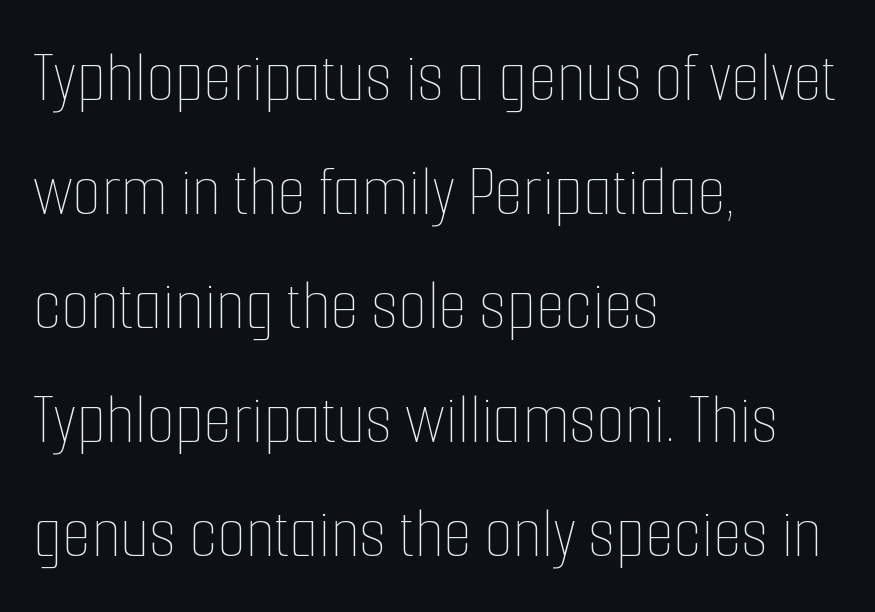
Q: Is the text bold? A: No.
Q: Is the text italic (slanted)? A: No, it is upright.
Q: Is the text underlined? A: No.
Q: How is the paragraph aligned? A: Left-aligned.
Q: Is the spacing between letters normal or unusually wide? A: Normal.
Q: Is the spacing between lines tight, normal or loose? A: Normal.
Q: Width (condensed, normal, or wide)? A: Condensed.
Q: Stroke contrast? A: Low.
Q: x-height? A: Medium.
Q: Monospaced? A: No.
